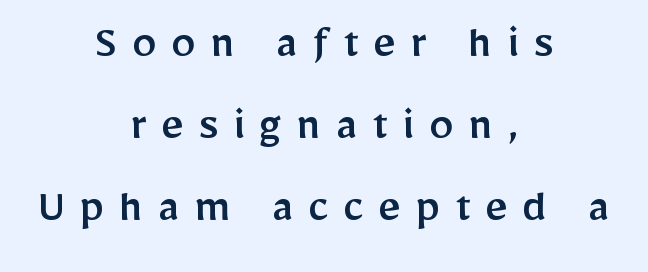
The image shows 49 px sans-serif type, upright; set centered, normal line spacing (1.67x), unusually wide letter spacing (+0.3 em), not underlined; low stroke contrast and a medium x-height.
